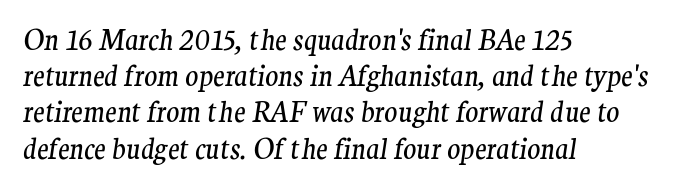
Each word holds together tightly as a unit, with standard inter-letter gaps. The rendering uses a moderate line-height, typical for paragraphs. If you drew a line through each stem, it would be angled. The strip under each line holds only bare page. These lines stack with their left ends in a neat column. These glyphs show unthickened strokes, regular width or finer.
